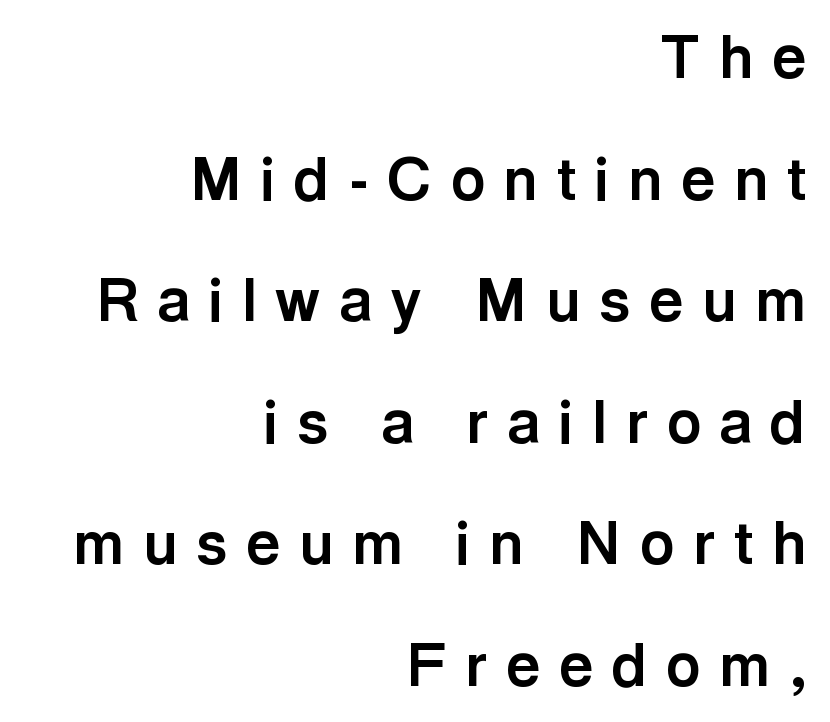
Q: Is the text bold? A: Yes.
Q: Is the text italic (slanted)? A: No, it is upright.
Q: Is the typeface a serif or a sans-serif typeface? A: Sans-serif.
Q: Is the text underlined? A: No.
Q: How is the paragraph aligned? A: Right-aligned.
Q: Is the spacing between letters normal or unusually wide? A: Unusually wide.
Q: Is the spacing between lines tight, normal or loose? A: Loose.
Q: Width (condensed, normal, or wide)? A: Normal.
Q: x-height? A: Medium.
Q: Monospaced? A: No.
